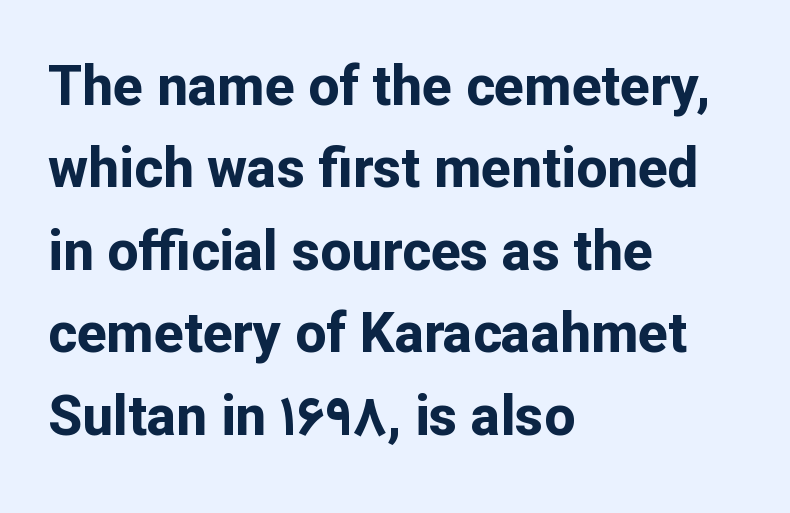
Q: Is the text bold? A: Yes.
Q: Is the text italic (slanted)? A: No, it is upright.
Q: Is the typeface a serif or a sans-serif typeface? A: Sans-serif.
Q: Is the text underlined? A: No.
Q: How is the paragraph aligned? A: Left-aligned.
Q: Is the spacing between letters normal or unusually wide? A: Normal.
Q: Is the spacing between lines tight, normal or loose? A: Normal.
Q: Width (condensed, normal, or wide)? A: Normal.
Q: Stroke contrast? A: Low.
Q: x-height? A: Medium.
Q: Monospaced? A: No.
